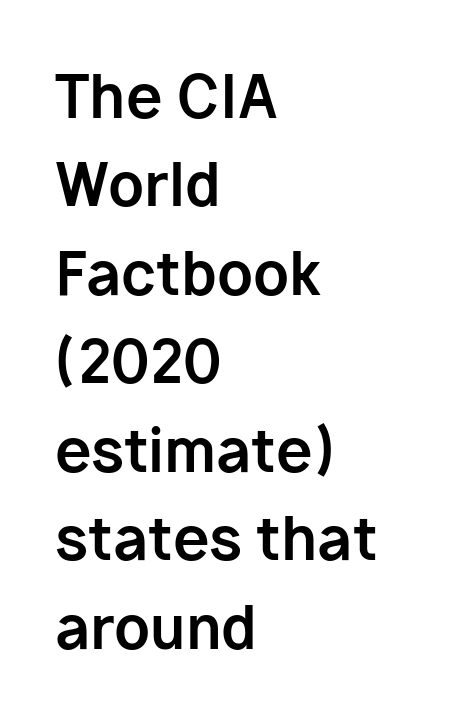
No feet cap the strokes, marking this as sans-serif type. Descenders are the only things crossing below the line. Tracking here is standard; glyphs follow each other at the usual distance. Successive baselines arrive at the customary interval. These lines are rendered in a variable-pitch font. Compared with a centered layout, this one pins lines to the left instead.
